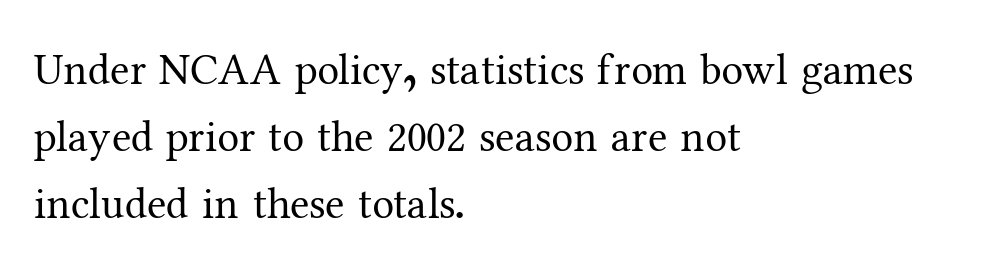
{"serif": "yes", "italic": "no", "bold": "no", "weight": "regular", "width": "normal", "stroke_contrast": "medium", "x_height": "medium", "monospaced": "no", "underline": "no", "align": "left", "line_spacing": "normal", "line_spacing_ratio": 1.52, "letter_spacing": "normal", "letter_spacing_em": 0.0, "glyph_px": 44}
